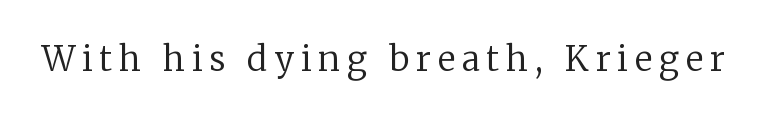
The image shows 34 px regular-weight serif type, upright; set unusually wide letter spacing (+0.2 em), not underlined; low stroke contrast and a medium x-height.
